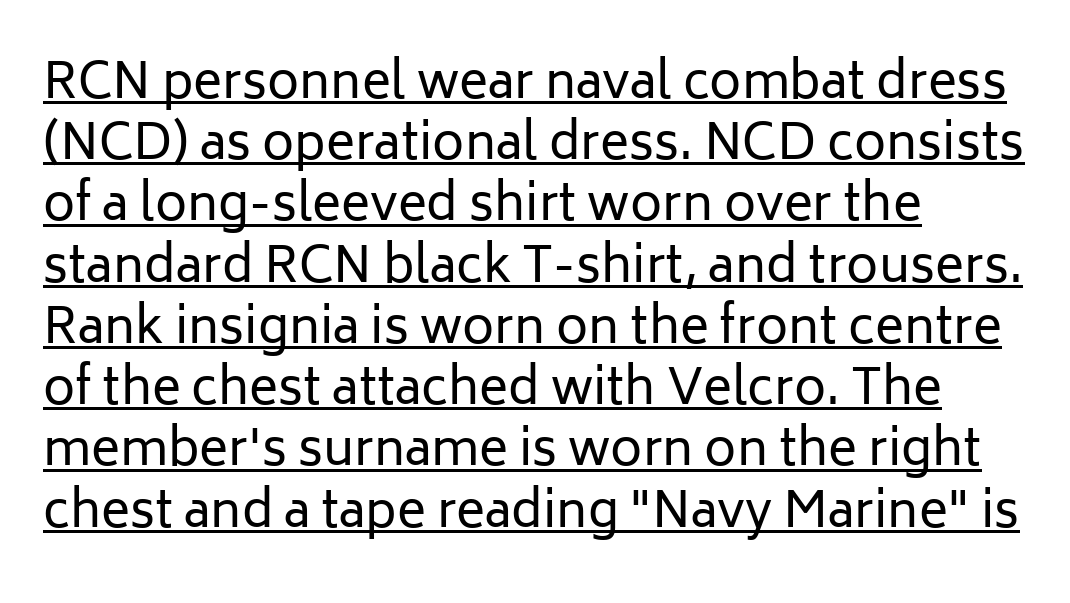
Q: Is the text bold? A: No.
Q: Is the text italic (slanted)? A: No, it is upright.
Q: Is the typeface a serif or a sans-serif typeface? A: Sans-serif.
Q: Is the text underlined? A: Yes.
Q: How is the paragraph aligned? A: Left-aligned.
Q: Is the spacing between letters normal or unusually wide? A: Normal.
Q: Is the spacing between lines tight, normal or loose? A: Normal.
Q: Width (condensed, normal, or wide)? A: Normal.
Q: Stroke contrast? A: Low.
Q: x-height? A: Medium.
Q: Monospaced? A: No.
